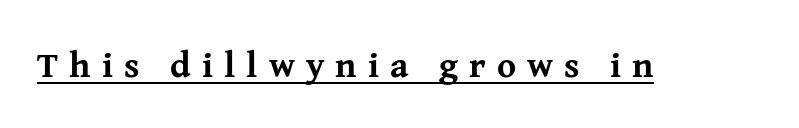
The image shows 36 px bold serif type, upright; set unusually wide letter spacing (+0.31 em), underlined; medium stroke contrast and a medium x-height.
